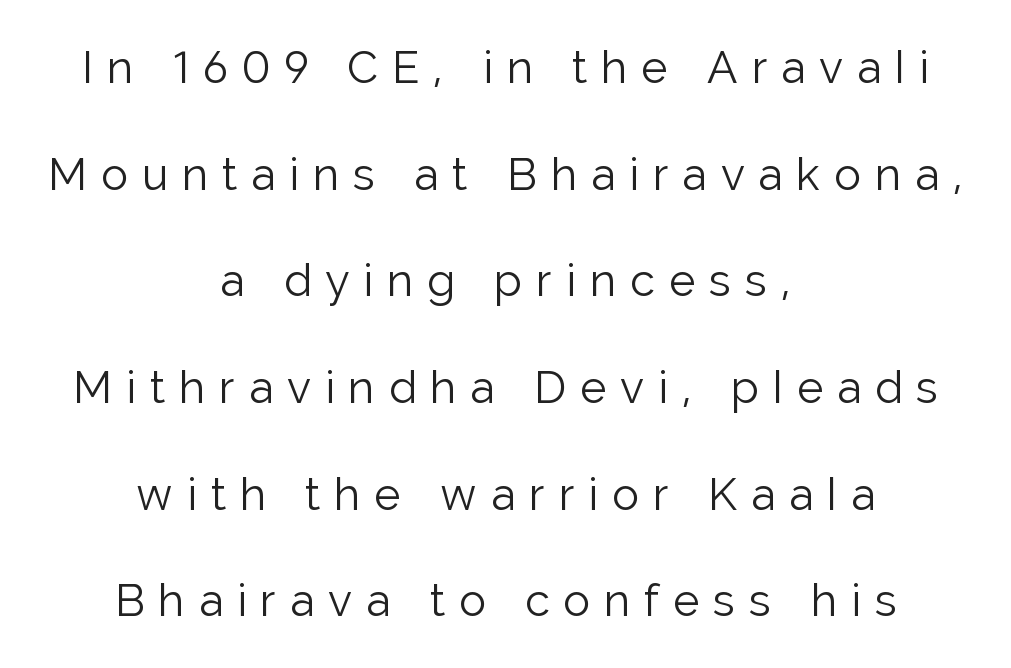
The compositor balanced each line on the midline. Vertical stems look standard width or narrower in stroke. Is this a fixed-width face? No — the glyphs have proportional, varying widths. Regarding serifs, this sample does without them. Does the lettering tilt? It doesn't — this is upright.
